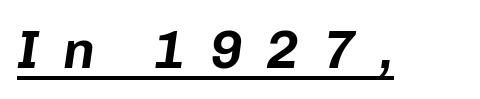
Q: Is the text italic (slanted)? A: Yes, it leans right by about 8 degrees.
Q: Is the text underlined? A: Yes.
Q: Is the spacing between letters normal or unusually wide? A: Unusually wide.
Q: Width (condensed, normal, or wide)? A: Normal.
Q: Stroke contrast? A: Low.
Q: x-height? A: Medium.
Q: Monospaced? A: No.
